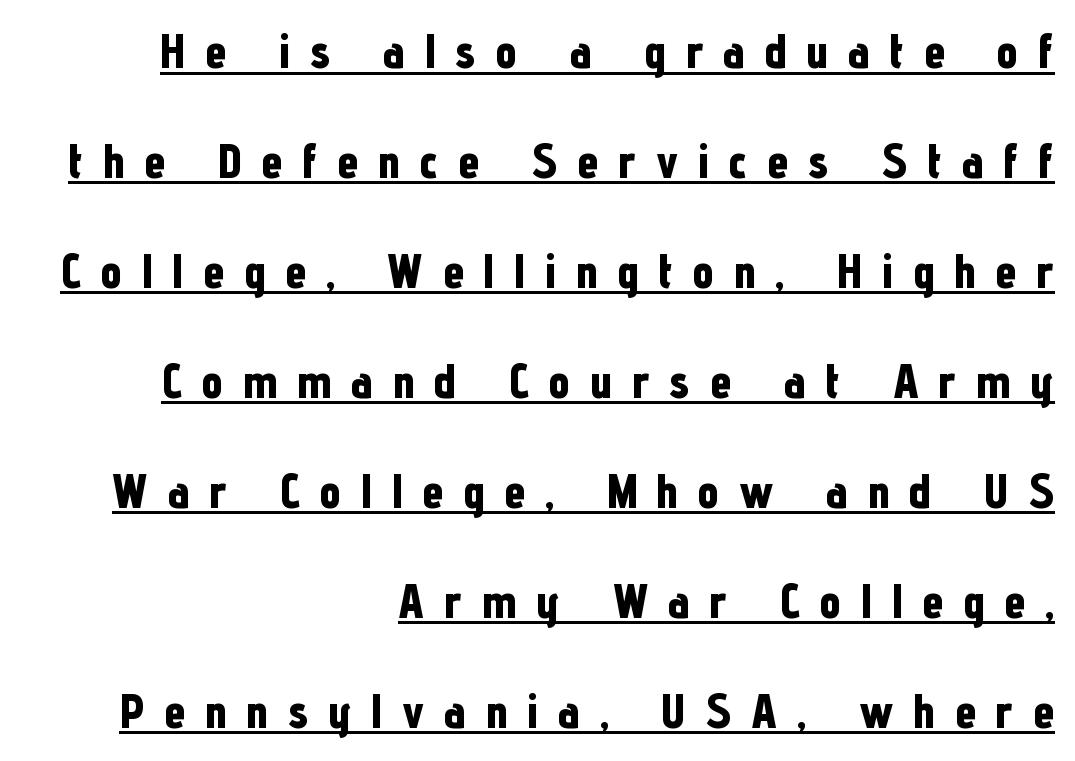
The image shows 48 px bold, condensed sans-serif type, upright; set right-aligned, loose line spacing (2.29x), unusually wide letter spacing (+0.41 em), underlined; low stroke contrast and a medium x-height.
